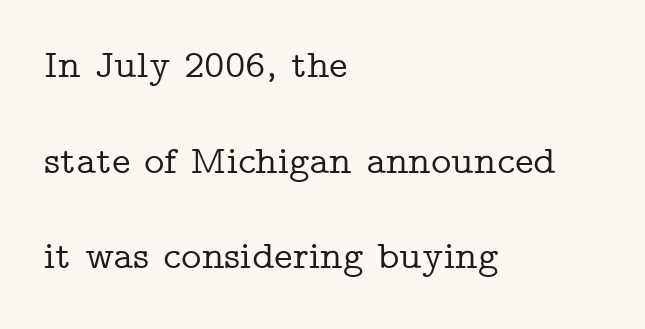
Q: Is the text italic (slanted)? A: No, it is upright.
Q: Is the typeface a serif or a sans-serif typeface? A: Serif.
Q: Is the text underlined? A: No.
Q: How is the paragraph aligned? A: Left-aligned.
Q: Is the spacing between letters normal or unusually wide? A: Normal.
Q: Is the spacing between lines tight, normal or loose? A: Loose.
Q: Width (condensed, normal, or wide)? A: Wide.
Q: Stroke contrast? A: Low.
Q: x-height? A: Medium.
Q: Monospaced? A: No.
